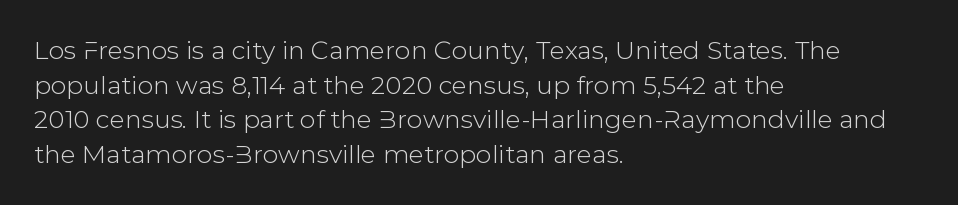
{"italic": "no", "underline": "no", "align": "left", "line_spacing": "normal", "line_spacing_ratio": 1.39, "letter_spacing": "normal", "letter_spacing_em": 0.0, "glyph_px": 25}
